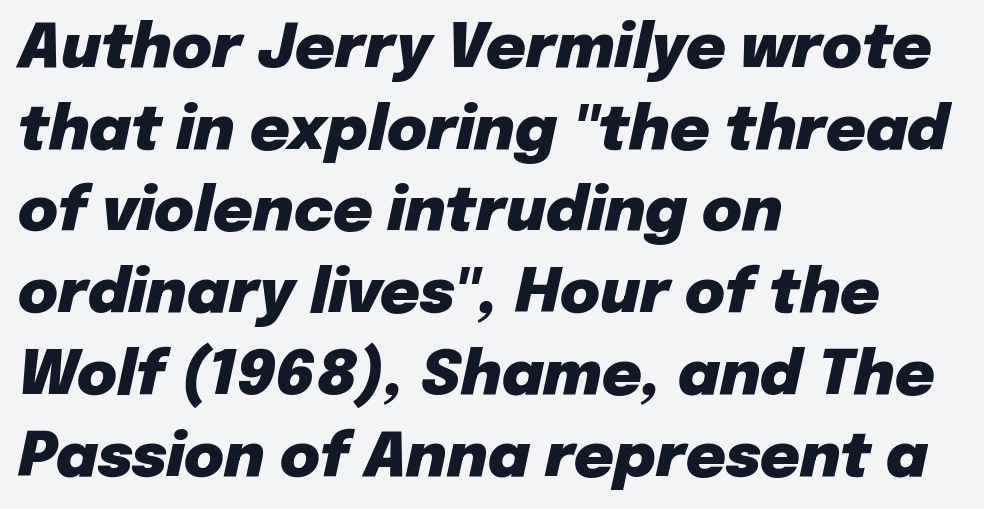
The image shows 61 px heavy type, italic (leaning right); set left-aligned, normal line spacing (1.34x), normal letter spacing, not underlined; low stroke contrast and a medium x-height.
